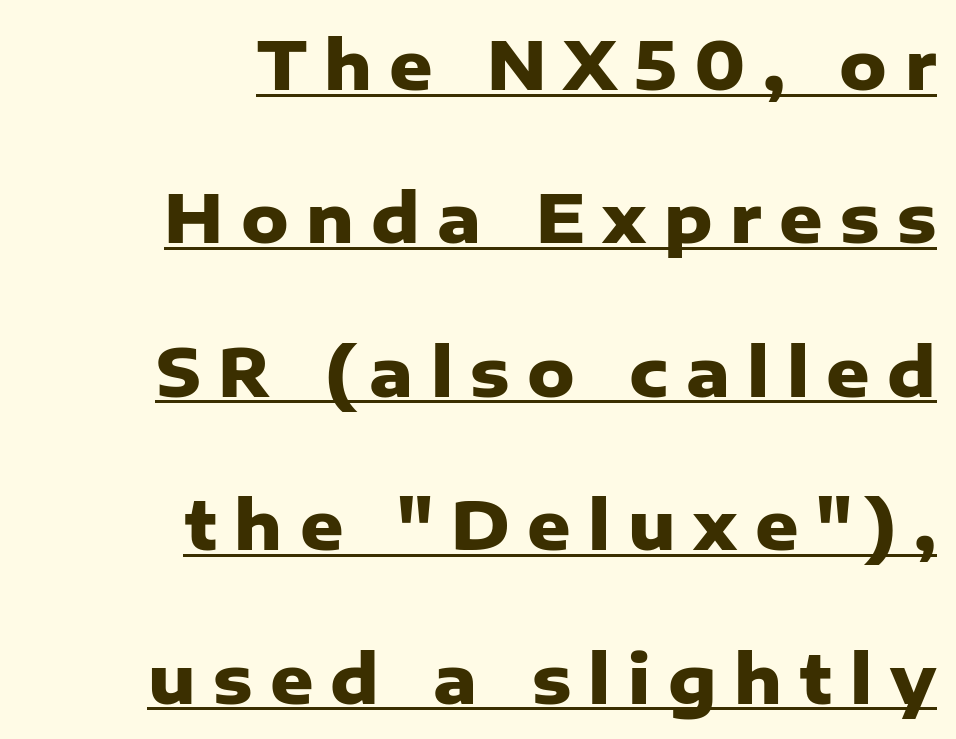
Baseline-to-baseline distance is far greater than the letter height. Pretty heavy lettering here — definitely bold. Observe the wide spacing: letters keep a clear distance from each other. Does the type have serifs? No, each stem ends abruptly. This sample is right-justified, so line beginnings fall wherever the words allow. These lines are rendered in a variable-pitch font.
